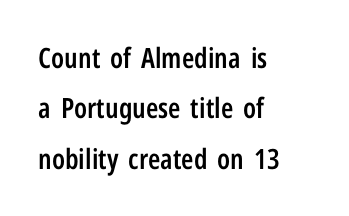
{"serif": "no", "italic": "no", "bold": "semi", "weight": "semibold", "width": "condensed", "stroke_contrast": "low", "x_height": "medium", "monospaced": "no", "underline": "no", "align": "left", "line_spacing_ratio": 1.8, "letter_spacing": "normal", "letter_spacing_em": 0.0, "glyph_px": 28}
